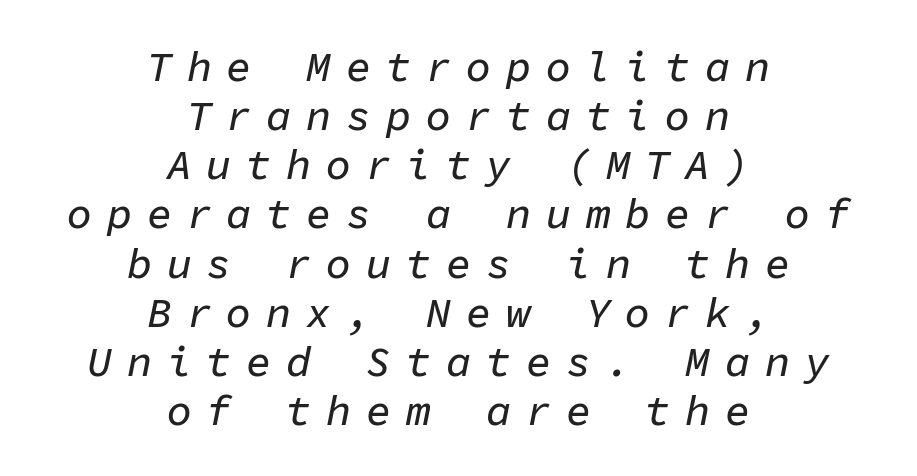
Q: Is the text italic (slanted)? A: Yes, it leans right by about 11 degrees.
Q: Is the text underlined? A: No.
Q: How is the paragraph aligned? A: Centered.
Q: Is the spacing between letters normal or unusually wide? A: Unusually wide.
Q: Width (condensed, normal, or wide)? A: Normal.
Q: Stroke contrast? A: Low.
Q: x-height? A: Medium.
Q: Monospaced? A: Yes.
